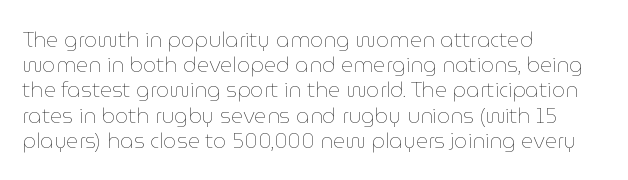
The letterforms sit shoulder to shoulder at normal distance. Typeset ragged right — the left edge is the straight one. The lettering holds an erect, upright posture throughout. Vertical stems look standard width or narrower in stroke. Beneath every word, the page is bare.
